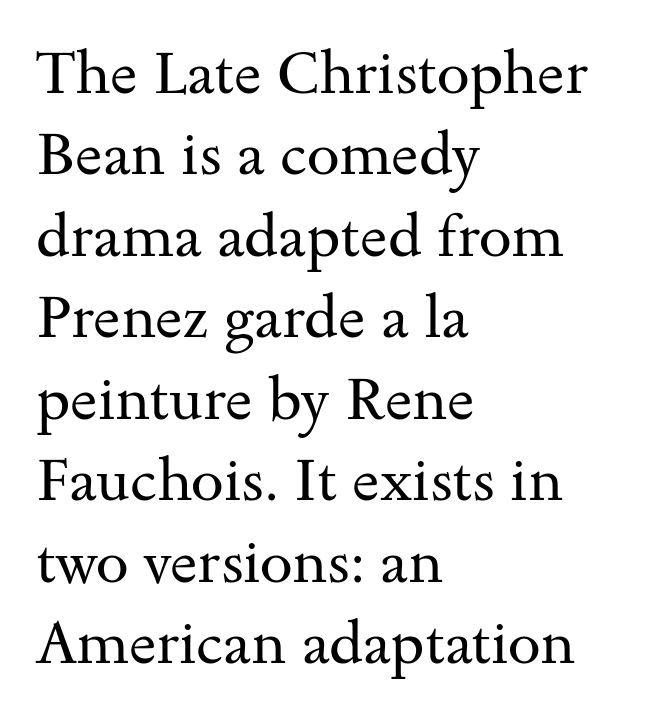
Q: Is the text bold? A: No.
Q: Is the text italic (slanted)? A: No, it is upright.
Q: Is the typeface a serif or a sans-serif typeface? A: Serif.
Q: Is the text underlined? A: No.
Q: How is the paragraph aligned? A: Left-aligned.
Q: Is the spacing between letters normal or unusually wide? A: Normal.
Q: Is the spacing between lines tight, normal or loose? A: Normal.
Q: Width (condensed, normal, or wide)? A: Wide.
Q: Stroke contrast? A: Medium.
Q: x-height? A: Small.
Q: Monospaced? A: No.
